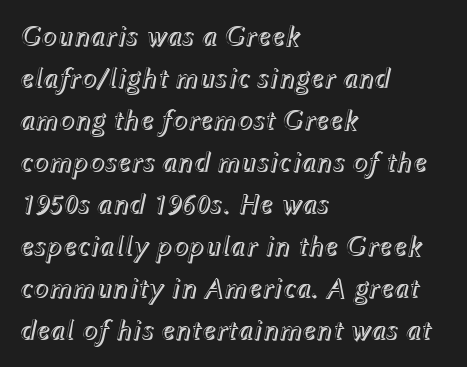
The image shows 29 px text type, italic (leaning right); set left-aligned, normal line spacing (1.45x), normal letter spacing, not underlined; a medium x-height.
